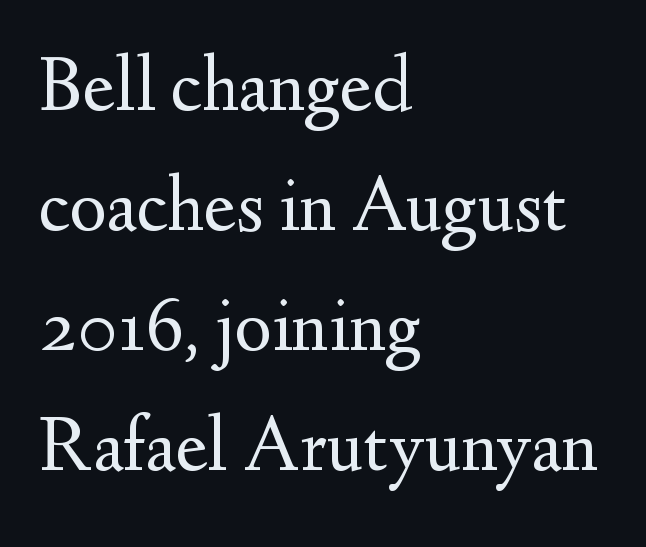
The image shows 79 px regular-weight serif type, upright; set left-aligned, normal line spacing (1.52x), normal letter spacing, not underlined; medium stroke contrast and a small x-height.
